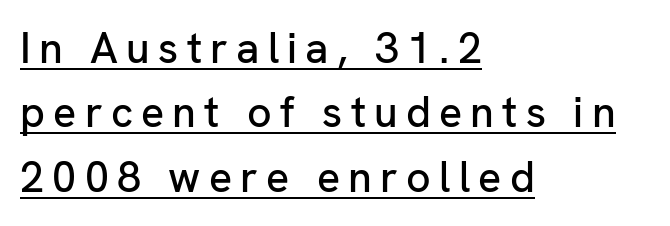
The image shows 43 px sans-serif type, upright; set left-aligned, normal line spacing (1.5x), underlined; low stroke contrast and a medium x-height.
